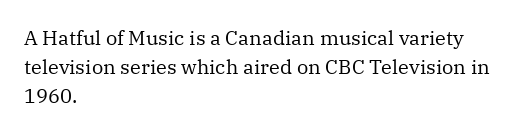
Q: Is the text bold? A: No.
Q: Is the text italic (slanted)? A: No, it is upright.
Q: Is the text underlined? A: No.
Q: How is the paragraph aligned? A: Left-aligned.
Q: Is the spacing between letters normal or unusually wide? A: Normal.
Q: Is the spacing between lines tight, normal or loose? A: Normal.
